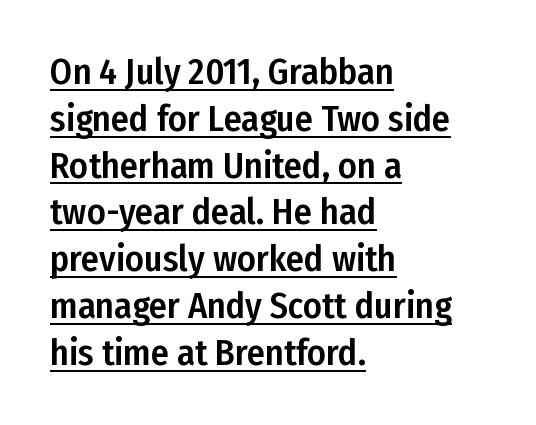
{"serif": "no", "italic": "no", "width": "condensed", "stroke_contrast": "low", "x_height": "medium", "monospaced": "no", "underline": "yes", "align": "left", "line_spacing": "normal", "line_spacing_ratio": 1.3, "letter_spacing": "normal", "letter_spacing_em": 0.0, "glyph_px": 36}
